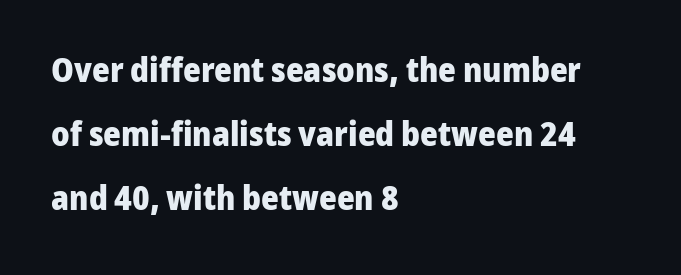
The passage shown has conventional tracking throughout. Posture: upright roman. A clean baseline with only descenders dipping below it. Plenty of ink on the page — the face is bold. A student would call this left alignment; a typographer would say flush left, rag right.
